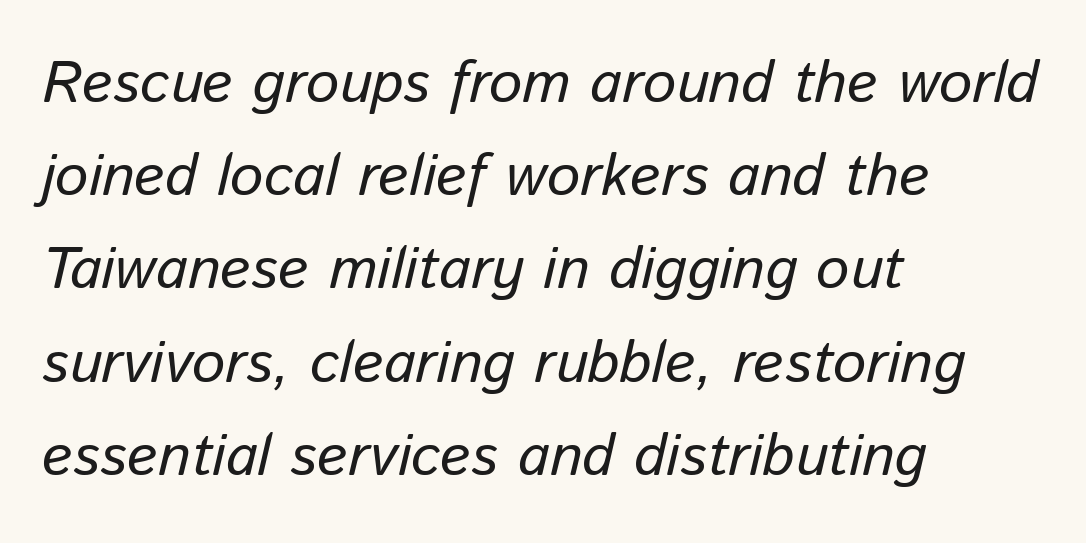
Q: Is the text bold? A: No.
Q: Is the text italic (slanted)? A: Yes, it leans right by about 13 degrees.
Q: Is the text underlined? A: No.
Q: How is the paragraph aligned? A: Left-aligned.
Q: Is the spacing between letters normal or unusually wide? A: Normal.
Q: Is the spacing between lines tight, normal or loose? A: Normal.
Q: Width (condensed, normal, or wide)? A: Normal.
Q: Stroke contrast? A: Low.
Q: x-height? A: Medium.
Q: Monospaced? A: No.
